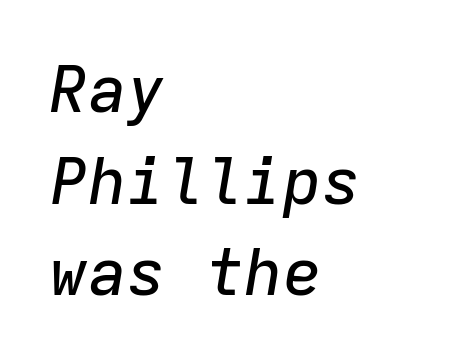
Q: Is the text italic (slanted)? A: Yes, it leans right by about 9 degrees.
Q: Is the text underlined? A: No.
Q: How is the paragraph aligned? A: Left-aligned.
Q: Is the spacing between letters normal or unusually wide? A: Normal.
Q: Is the spacing between lines tight, normal or loose? A: Normal.
Q: Width (condensed, normal, or wide)? A: Normal.
Q: Stroke contrast? A: Low.
Q: x-height? A: Medium.
Q: Monospaced? A: Yes.
